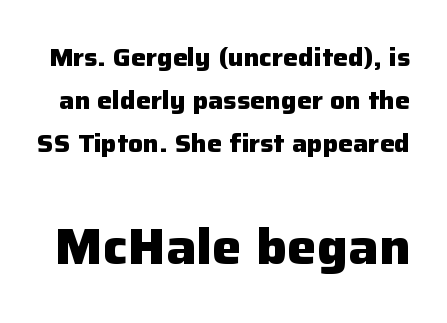
Q: Is the text bold? A: Yes.
Q: Is the text italic (slanted)? A: No, it is upright.
Q: Is the typeface a serif or a sans-serif typeface? A: Sans-serif.
Q: Is the text underlined? A: No.
Q: Is the spacing between letters normal or unusually wide? A: Normal.
Q: Which block of text is set in a larger size, the first (top) or the second (bottom)? A: The second (bottom) one.
Q: Width (condensed, normal, or wide)? A: Normal.
Q: Stroke contrast? A: Low.
Q: x-height? A: Medium.
Q: Monospaced? A: No.
